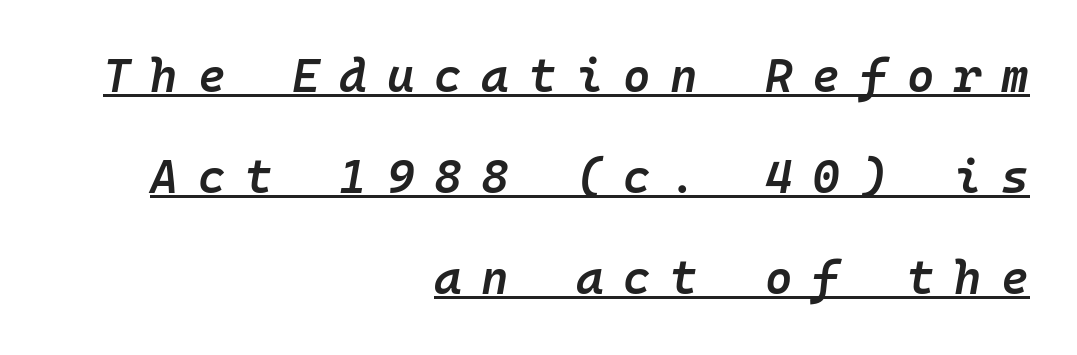
Q: Is the text bold? A: Semi-bold.
Q: Is the text italic (slanted)? A: Yes, it leans right by about 10 degrees.
Q: Is the text underlined? A: Yes.
Q: How is the paragraph aligned? A: Right-aligned.
Q: Is the spacing between letters normal or unusually wide? A: Unusually wide.
Q: Is the spacing between lines tight, normal or loose? A: Loose.
Q: Width (condensed, normal, or wide)? A: Normal.
Q: Stroke contrast? A: Low.
Q: x-height? A: Medium.
Q: Monospaced? A: Yes.
